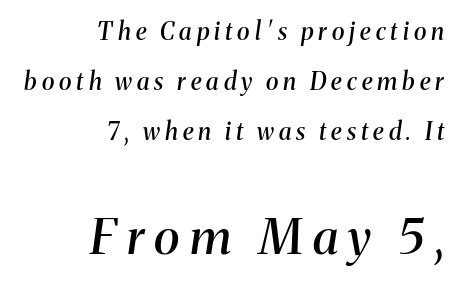
The image shows 49 px semibold serif type, italic (leaning right); set right-aligned, loose line spacing (2.08x), unusually wide letter spacing (+0.21 em), not underlined; the second (bottom) block is 2.04x larger; medium stroke contrast and a medium x-height.
